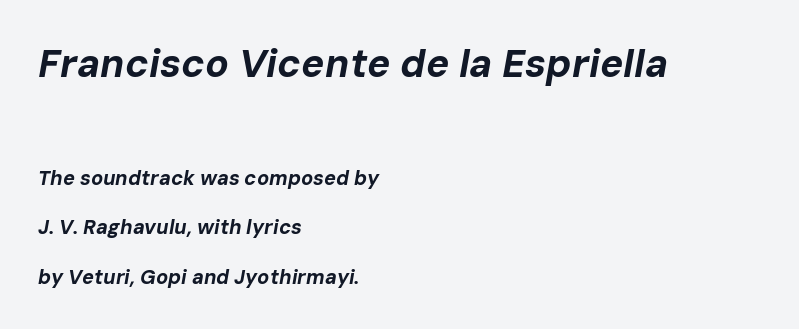
{"italic": "yes", "lean": "right", "slant_degrees": 10, "bold": "yes", "weight": "bold", "width": "normal", "stroke_contrast": "low", "x_height": "medium", "monospaced": "no", "underline": "no", "align": "left", "line_spacing": "loose", "line_spacing_ratio": 2.46, "letter_spacing": "normal", "letter_spacing_em": 0.0, "larger_block": "first", "size_ratio": 1.95, "glyph_px": 39}
